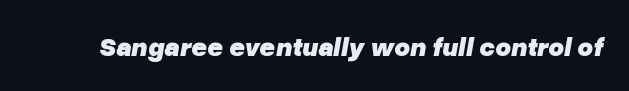
The image shows 27 px bold type, italic (leaning right); set normal letter spacing, not underlined.
